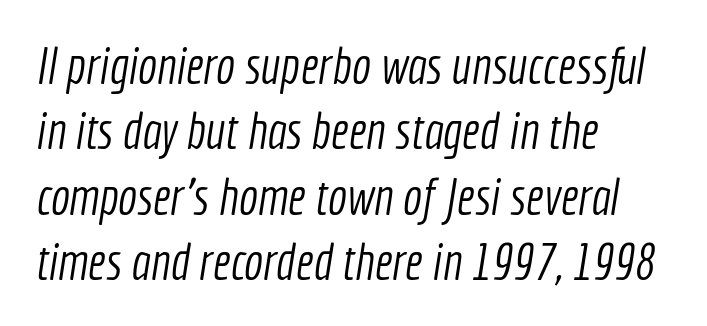
Vertical stems look standard width or narrower in stroke. Varying glyph widths throughout — classic text-font behaviour. Left-aligned paragraph, ragged on the right. The gaps between neighbouring characters are ordinary and unremarkable. Quick note: underline off. Grotesque or geometric, the face here clearly has no serifs.
